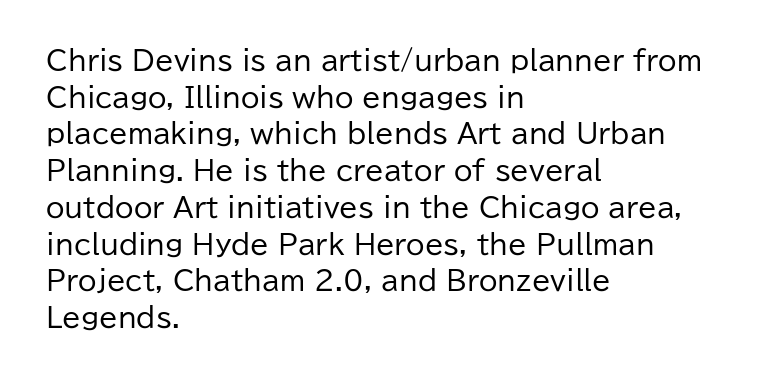
{"italic": "no", "bold": "no", "underline": "no", "align": "left", "line_spacing": "normal", "line_spacing_ratio": 1.36, "letter_spacing": "normal", "letter_spacing_em": 0.0, "glyph_px": 27}
